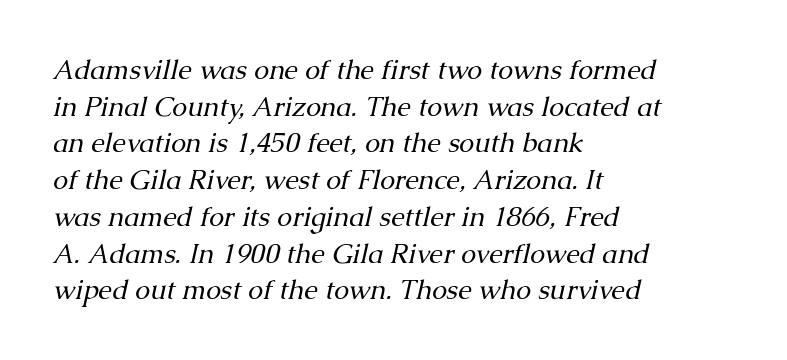
{"italic": "yes", "lean": "right", "slant_degrees": 13, "bold": "no", "underline": "no", "align": "left", "line_spacing": "normal", "line_spacing_ratio": 1.36, "letter_spacing": "normal", "letter_spacing_em": 0.0, "glyph_px": 27}
